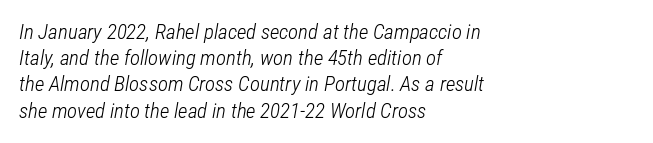
Default kerning and tracking; the words read as compact shapes. The letters are slanted; this is an italic face. Leading: standard. Honestly, there is no underline to notice here at all.
